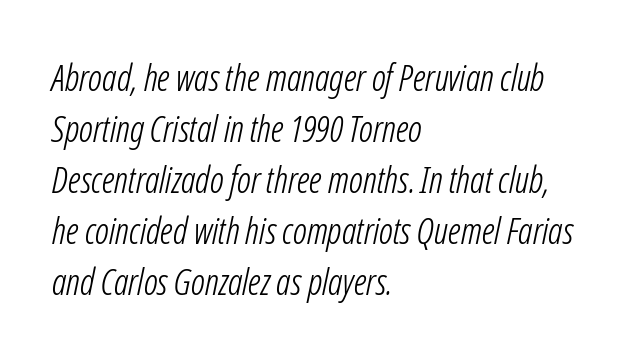
The image shows 36 px light, condensed type, italic (leaning right); set left-aligned, normal line spacing (1.42x), normal letter spacing, not underlined; low stroke contrast and a medium x-height.
